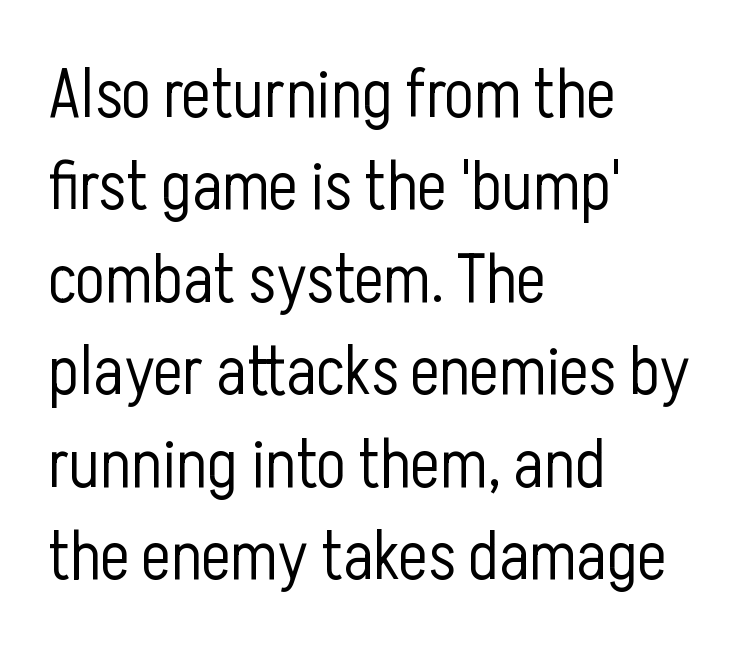
Serif or sans? Sans — the stroke terminals are bare. These lines are rendered in a variable-pitch font. Plain, unruled lines of type. The compositor pushed each line to the left boundary. The leading is moderate, giving the passage an even texture.
